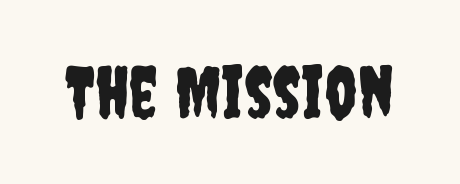
{"serif": "no", "italic": "no", "width": "condensed", "stroke_contrast": "low", "x_height": "large", "monospaced": "no", "underline": "no", "letter_spacing": "normal", "letter_spacing_em": 0.0, "glyph_px": 71}
